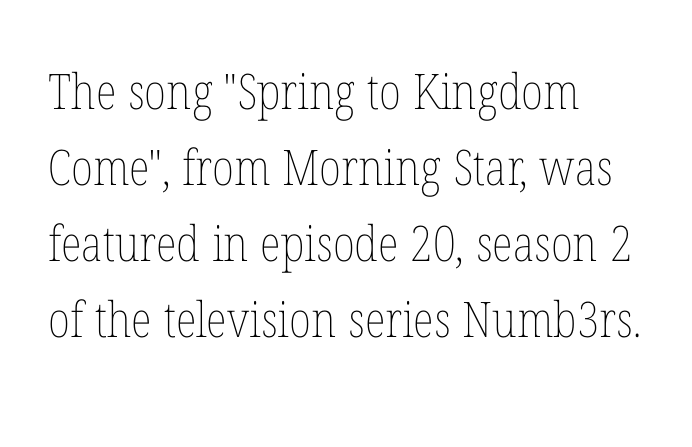
{"italic": "no", "bold": "no", "weight": "thin", "width": "condensed", "stroke_contrast": "low", "x_height": "medium", "monospaced": "no", "underline": "no", "align": "left", "line_spacing": "normal", "line_spacing_ratio": 1.55, "letter_spacing": "normal", "letter_spacing_em": 0.0, "glyph_px": 49}
